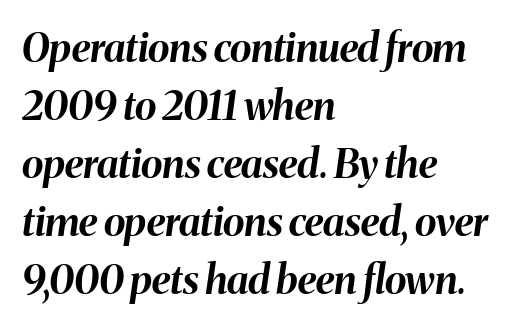
{"italic": "yes", "lean": "right", "slant_degrees": 8, "bold": "yes", "weight": "bold", "width": "normal", "stroke_contrast": "medium", "x_height": "medium", "monospaced": "no", "underline": "no", "align": "left", "line_spacing": "normal", "line_spacing_ratio": 1.45, "letter_spacing": "normal", "letter_spacing_em": 0.0, "glyph_px": 40}
